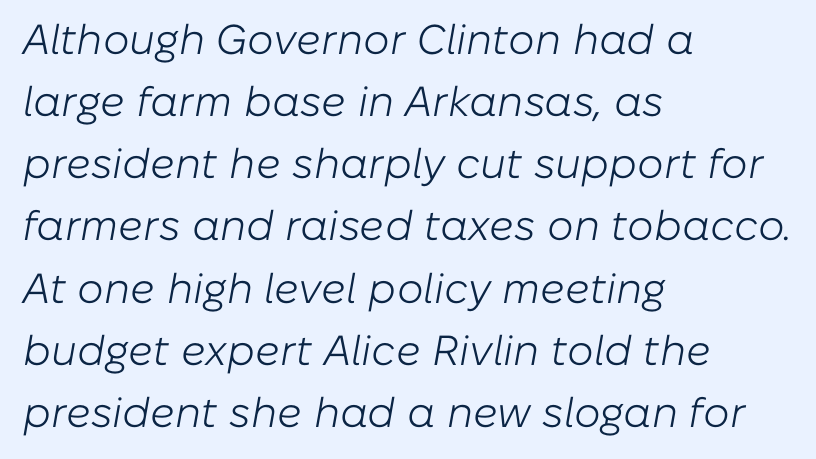
Q: Is the text bold? A: No.
Q: Is the text italic (slanted)? A: Yes, it leans right by about 10 degrees.
Q: Is the text underlined? A: No.
Q: How is the paragraph aligned? A: Left-aligned.
Q: Is the spacing between letters normal or unusually wide? A: Normal.
Q: Is the spacing between lines tight, normal or loose? A: Normal.
Q: Width (condensed, normal, or wide)? A: Normal.
Q: Stroke contrast? A: Low.
Q: x-height? A: Medium.
Q: Monospaced? A: No.
